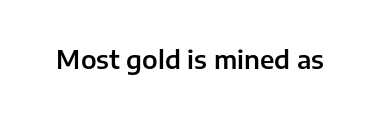
The image shows 25 px text type, upright; set normal letter spacing, not underlined.
